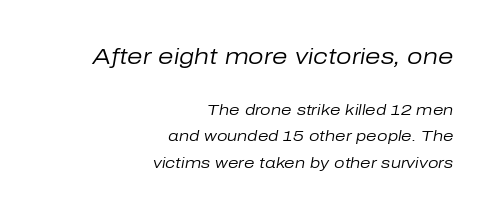
{"italic": "yes", "lean": "right", "slant_degrees": 10, "bold": "no", "underline": "no", "align": "right", "line_spacing_ratio": 1.78, "letter_spacing": "normal", "letter_spacing_em": 0.0, "larger_block": "first", "size_ratio": 1.47, "glyph_px": 22}
